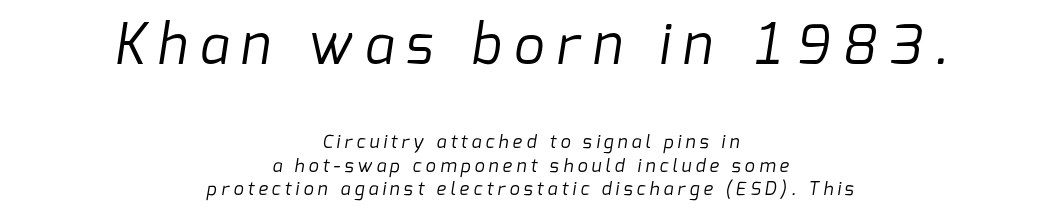
{"serif": "no", "bold": "no", "weight": "regular", "width": "normal", "stroke_contrast": "low", "x_height": "medium", "monospaced": "no", "underline": "no", "align": "center", "line_spacing": "normal", "line_spacing_ratio": 1.31, "letter_spacing": "wide", "letter_spacing_em": 0.23, "larger_block": "first", "size_ratio": 3.0, "glyph_px": 54}
